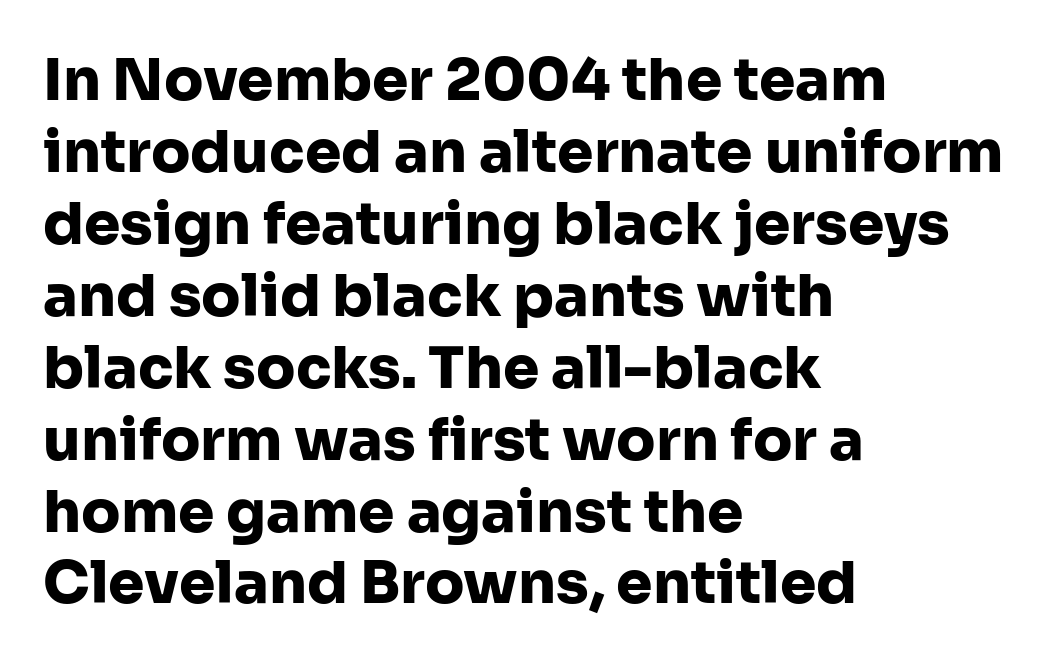
These lines are composed in type without serifs. Nope, not italic — everything's standing straight. The letterforms sit shoulder to shoulder at normal distance. Which margin do the lines hug? The left one — the right edge is uneven. The zone under the glyphs is completely vacant.
